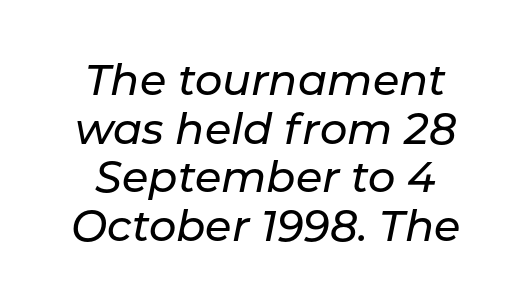
Q: Is the text italic (slanted)? A: Yes, it leans right by about 11 degrees.
Q: Is the text underlined? A: No.
Q: How is the paragraph aligned? A: Centered.
Q: Is the spacing between letters normal or unusually wide? A: Normal.
Q: Is the spacing between lines tight, normal or loose? A: Tight.
Q: Width (condensed, normal, or wide)? A: Normal.
Q: Stroke contrast? A: Low.
Q: x-height? A: Medium.
Q: Monospaced? A: No.
